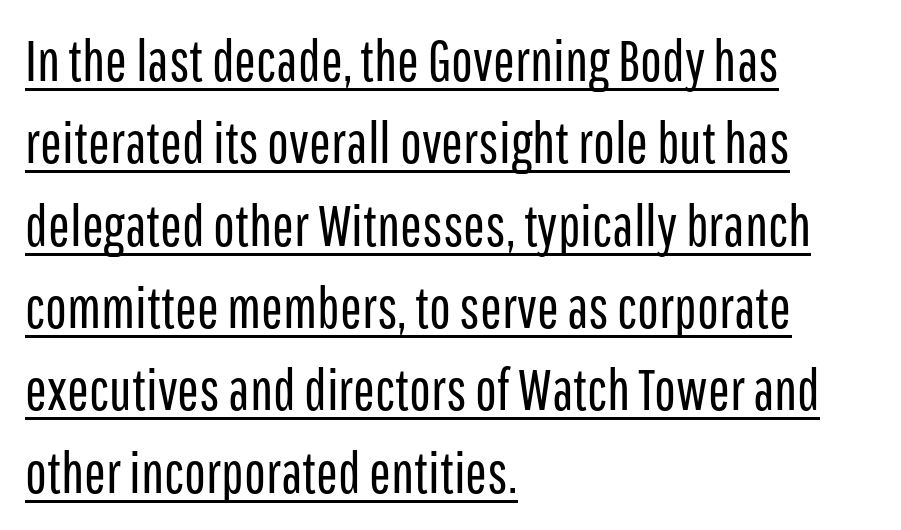
The weight would be labelled regular, book, light, or lighter still. Casual observation: everything's shoved over to the left. Quick note: underline on. The rendering uses a moderate line-height, typical for paragraphs. The type is set solid horizontally, with unmodified tracking. Do the characters align in a grid? No, the font is proportional.
